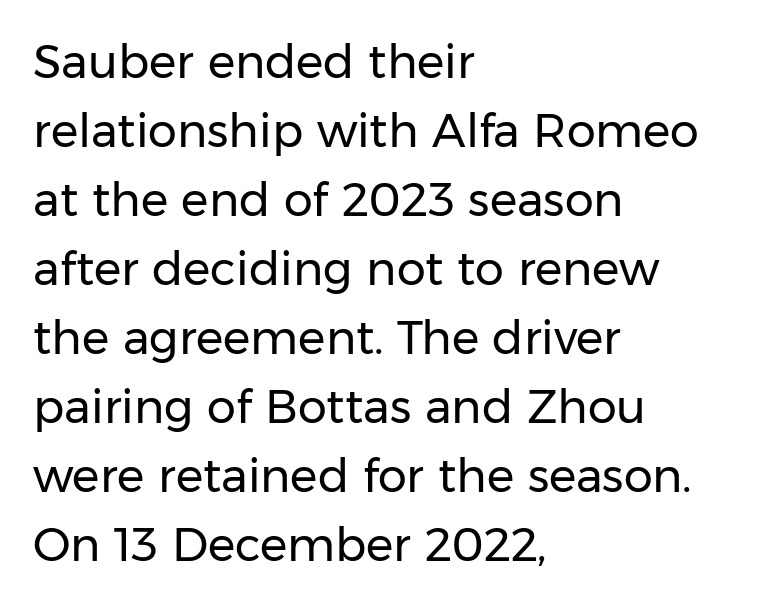
The image shows 46 px regular-weight sans-serif type, upright; set left-aligned, normal line spacing (1.5x), normal letter spacing, not underlined; low stroke contrast and a medium x-height.
